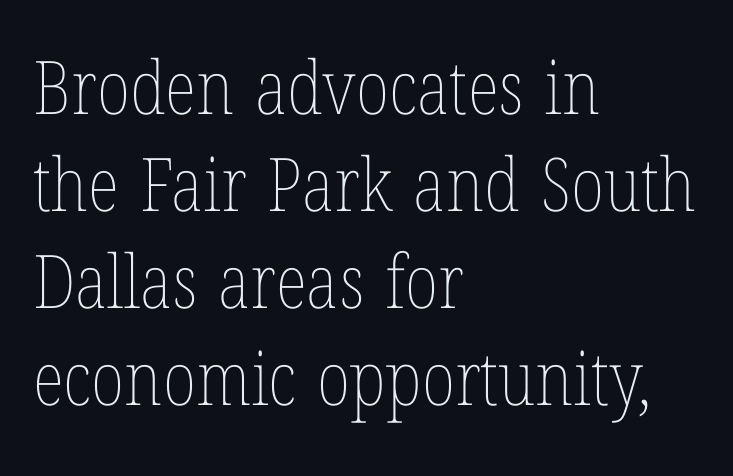
Q: Is the text bold? A: No.
Q: Is the text italic (slanted)? A: No, it is upright.
Q: Is the text underlined? A: No.
Q: How is the paragraph aligned? A: Left-aligned.
Q: Is the spacing between letters normal or unusually wide? A: Normal.
Q: Is the spacing between lines tight, normal or loose? A: Normal.
Q: Width (condensed, normal, or wide)? A: Condensed.
Q: Stroke contrast? A: Low.
Q: x-height? A: Medium.
Q: Monospaced? A: No.
